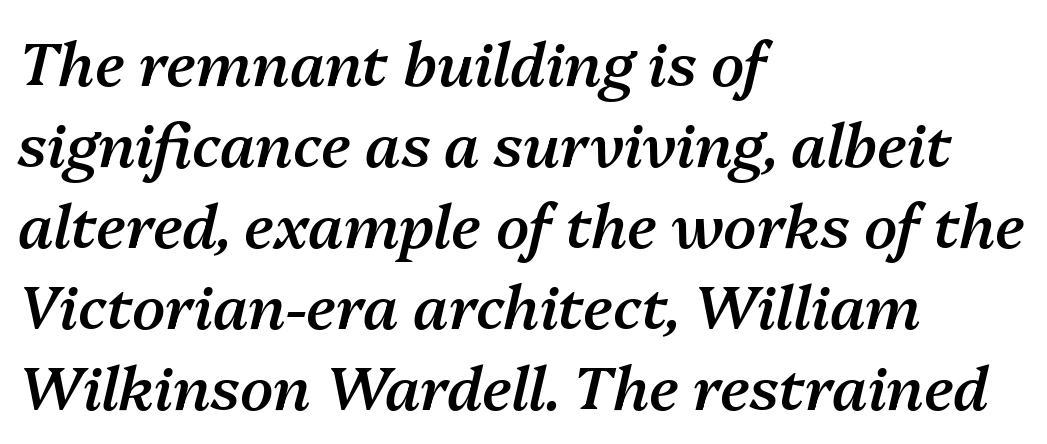
The image shows 60 px semibold type, italic (leaning right); set left-aligned, normal line spacing (1.35x), normal letter spacing, not underlined; medium stroke contrast and a medium x-height.
